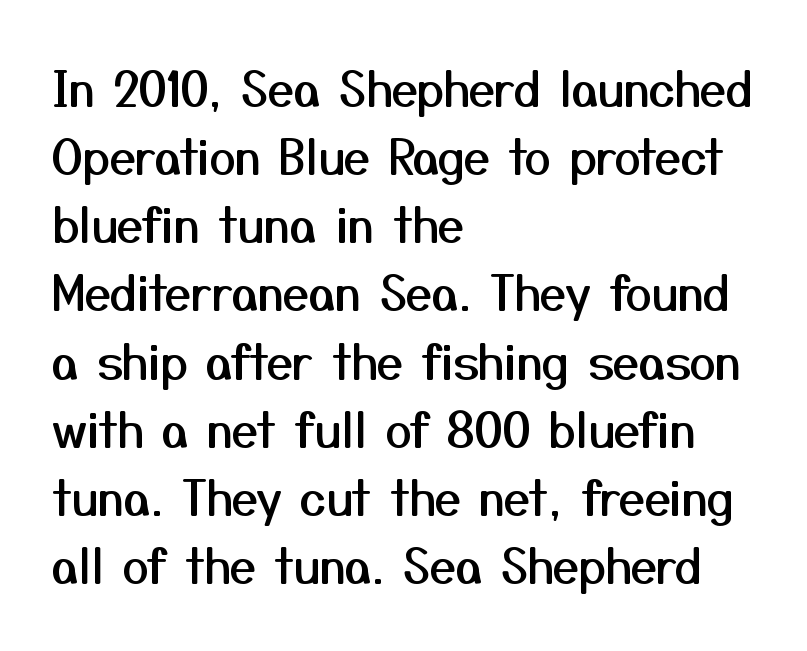
A typesetter would call this leading conventional body-copy spacing. Varying glyph widths throughout — classic text-font behaviour. Characters follow at the spacing the type designer built in. The space directly below the letters is spotless. Italic: no, the glyphs are upright roman.
